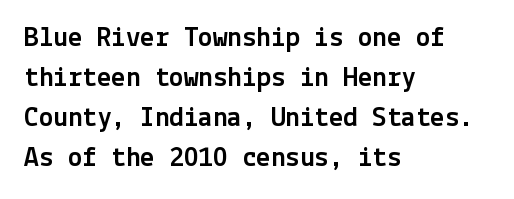
{"serif": "no", "italic": "no", "width": "normal", "x_height": "medium", "underline": "no", "align": "left", "line_spacing": "normal", "line_spacing_ratio": 1.38, "letter_spacing": "normal", "letter_spacing_em": 0.0, "glyph_px": 29}
